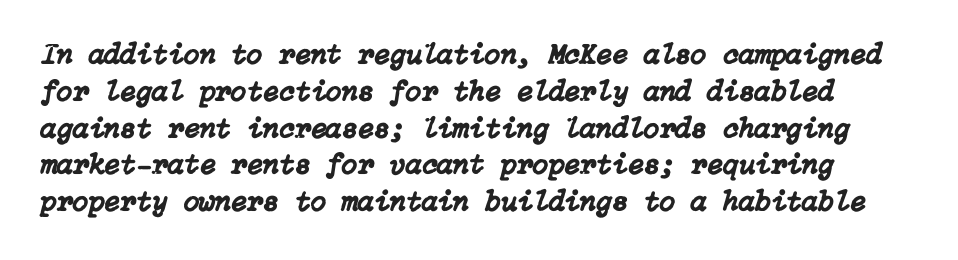
{"italic": "yes", "lean": "right", "slant_degrees": 15, "width": "normal", "stroke_contrast": "low", "x_height": "medium", "underline": "no", "line_spacing": "normal", "line_spacing_ratio": 1.27, "letter_spacing": "normal", "letter_spacing_em": 0.0, "glyph_px": 29}
